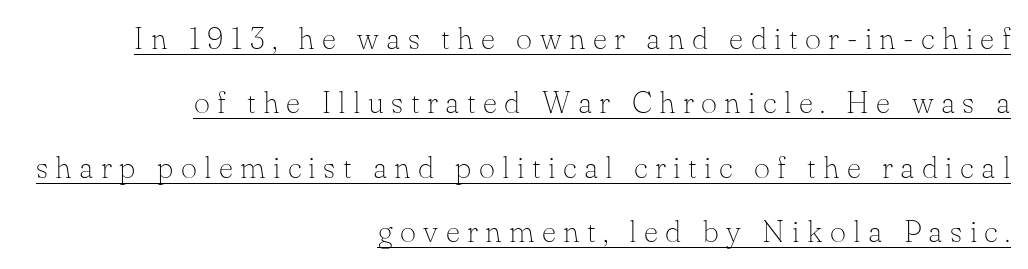
{"serif": "yes", "italic": "no", "bold": "no", "weight": "thin", "width": "normal", "stroke_contrast": "low", "x_height": "small", "monospaced": "no", "underline": "yes", "align": "right", "line_spacing": "loose", "line_spacing_ratio": 2.08, "letter_spacing": "wide", "letter_spacing_em": 0.24, "glyph_px": 31}
